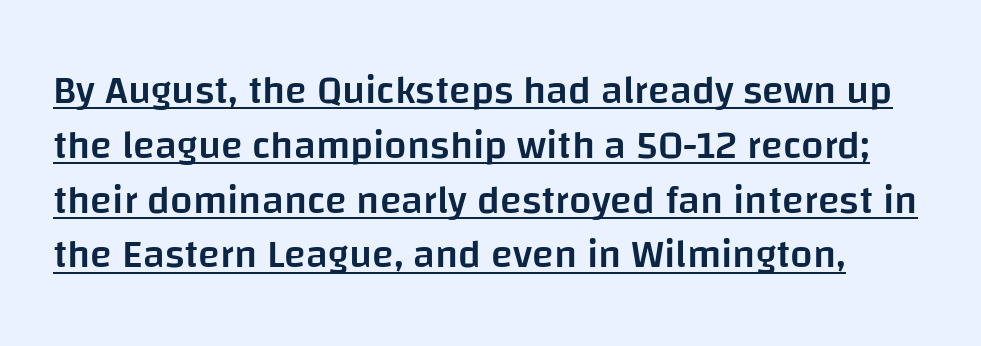
Q: Is the text bold? A: Semi-bold.
Q: Is the text italic (slanted)? A: No, it is upright.
Q: Is the typeface a serif or a sans-serif typeface? A: Sans-serif.
Q: Is the text underlined? A: Yes.
Q: Is the spacing between letters normal or unusually wide? A: Normal.
Q: Is the spacing between lines tight, normal or loose? A: Normal.
Q: Width (condensed, normal, or wide)? A: Normal.
Q: Stroke contrast? A: Low.
Q: x-height? A: Large.
Q: Monospaced? A: No.
